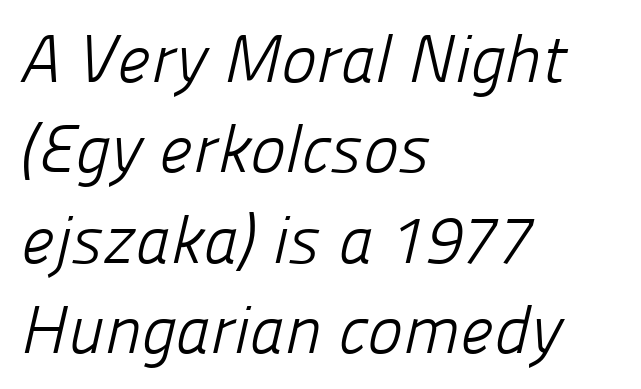
{"serif": "no", "bold": "no", "weight": "light", "width": "normal", "stroke_contrast": "low", "x_height": "medium", "monospaced": "no", "underline": "no", "align": "left", "line_spacing": "normal", "line_spacing_ratio": 1.35, "letter_spacing": "normal", "letter_spacing_em": 0.0, "glyph_px": 67}
